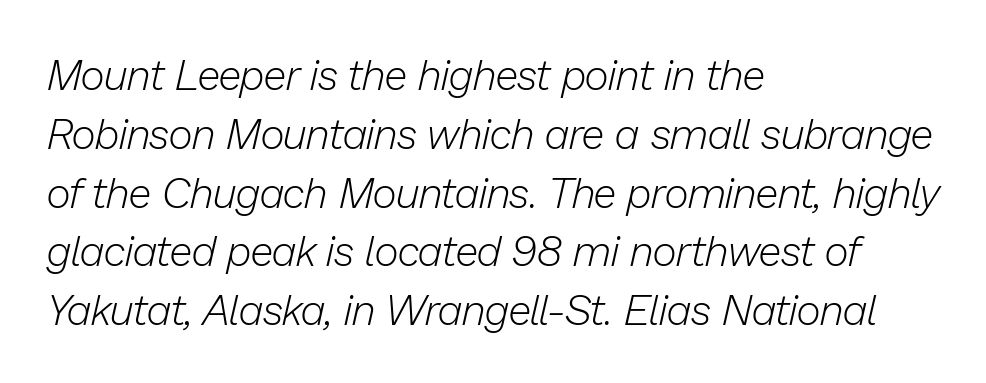
{"italic": "yes", "lean": "right", "slant_degrees": 13, "bold": "no", "weight": "light", "width": "normal", "stroke_contrast": "low", "x_height": "medium", "monospaced": "no", "underline": "no", "align": "left", "line_spacing": "normal", "line_spacing_ratio": 1.4, "letter_spacing": "normal", "letter_spacing_em": 0.0, "glyph_px": 42}
